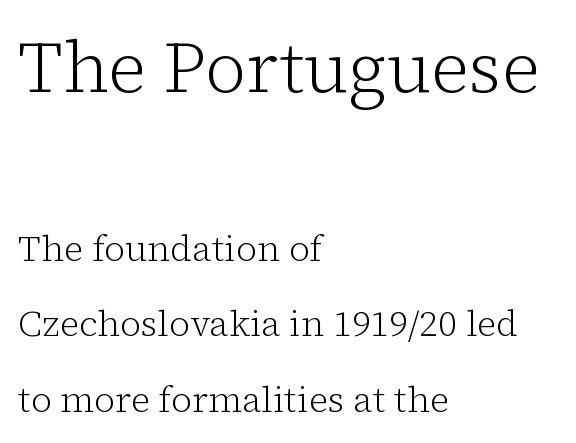
The rendering shows small feet on the letterforms — a serif design. Think of a printed novel: that variable character pitch is what you see here. The text block is weighted toward the left margin, trailing off unevenly rightward. Beneath every word, the page is bare. The gaps between neighbouring characters are ordinary and unremarkable.
